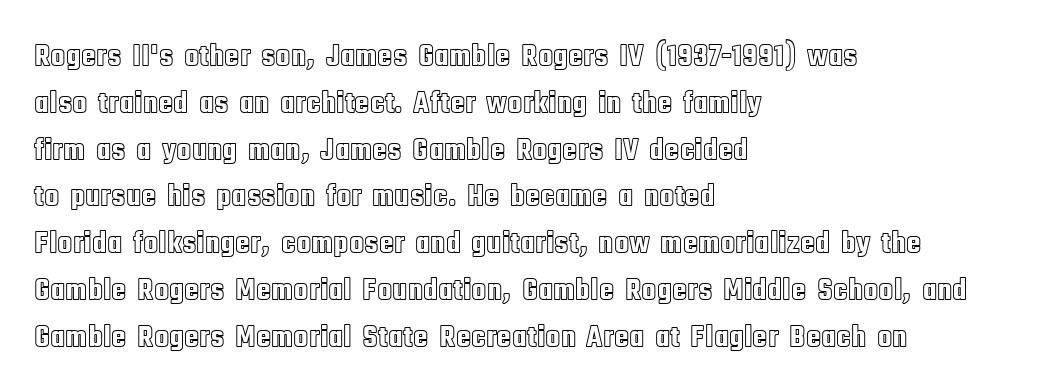
The image shows 31 px condensed type, upright; set left-aligned, normal line spacing (1.51x), normal letter spacing, not underlined; a large x-height.
